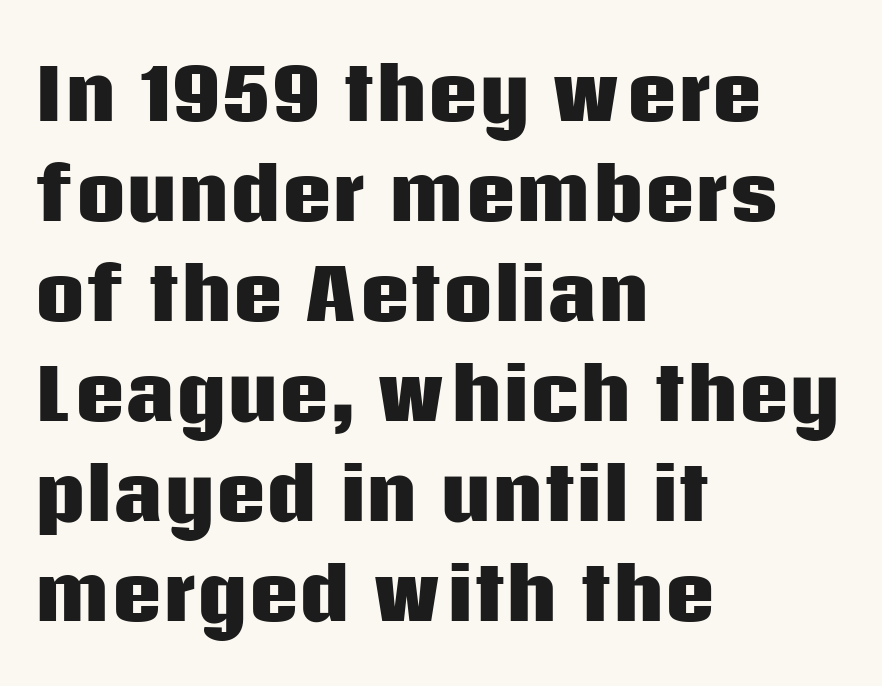
The image shows 70 px heavy sans-serif type, upright; set left-aligned, normal line spacing (1.43x), normal letter spacing, not underlined; low stroke contrast and a large x-height.
